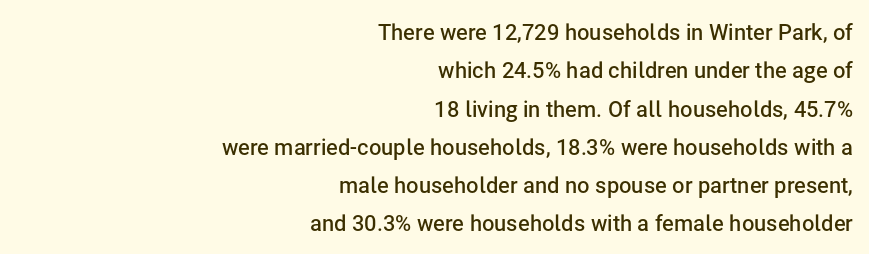
{"italic": "no", "bold": "semi", "underline": "no", "align": "right", "line_spacing_ratio": 1.74, "letter_spacing": "normal", "letter_spacing_em": 0.0, "glyph_px": 22}
